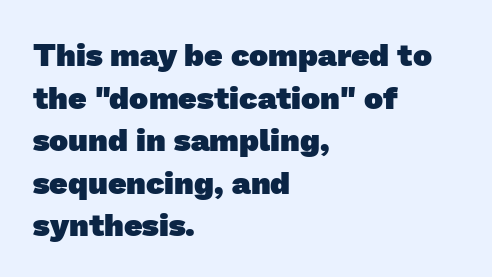
Q: Is the text bold? A: Yes.
Q: Is the typeface a serif or a sans-serif typeface? A: Sans-serif.
Q: Is the text underlined? A: No.
Q: How is the paragraph aligned? A: Left-aligned.
Q: Is the spacing between letters normal or unusually wide? A: Normal.
Q: Is the spacing between lines tight, normal or loose? A: Normal.
Q: Width (condensed, normal, or wide)? A: Normal.
Q: Stroke contrast? A: Low.
Q: x-height? A: Medium.
Q: Monospaced? A: No.
